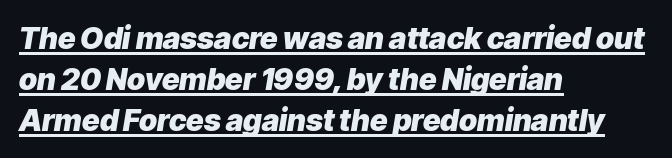
The image shows 30 px heavy type, italic (leaning right); set left-aligned, normal line spacing (1.36x), normal letter spacing, underlined; low stroke contrast and a medium x-height.
